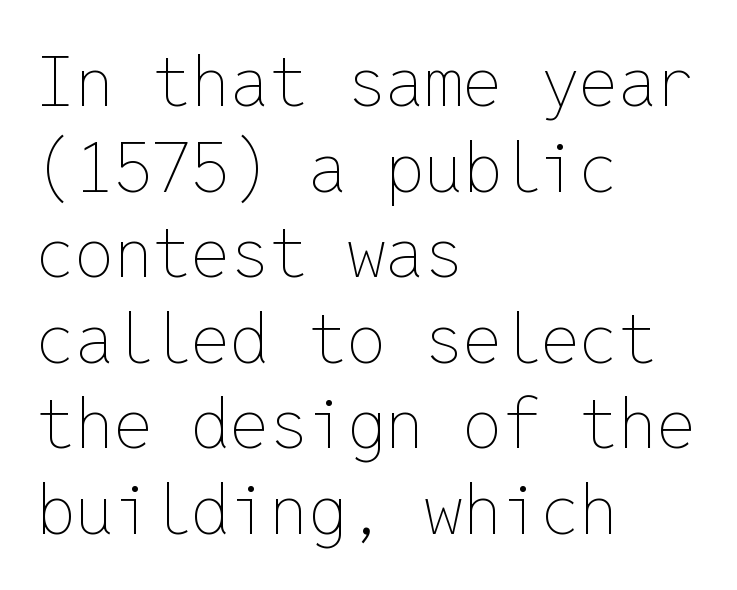
The image shows 69 px thin type, upright, monospaced; set left-aligned, line spacing 1.24x, normal letter spacing, not underlined; low stroke contrast and a medium x-height.
